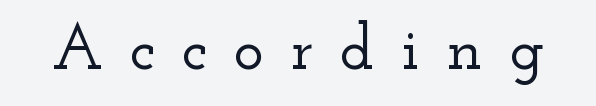
Think of a printed novel: that variable character pitch is what you see here. The rendering inserts visible extra space after every character. The typography opts for an upright posture over an oblique one. The area under the type is left untouched. Serif or sans? Serif — the stroke terminals have little feet.
